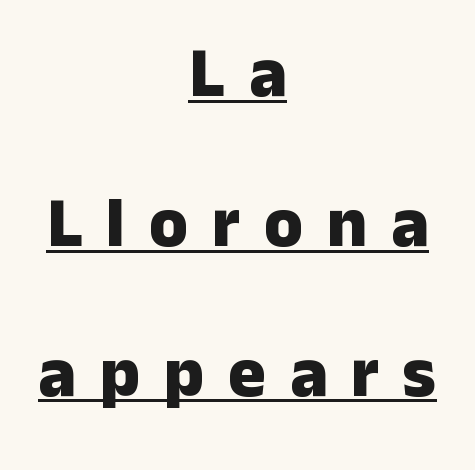
{"serif": "no", "italic": "no", "bold": "yes", "weight": "heavy", "width": "normal", "stroke_contrast": "low", "x_height": "medium", "monospaced": "no", "underline": "yes", "align": "center", "line_spacing": "loose", "line_spacing_ratio": 2.14, "letter_spacing": "wide", "letter_spacing_em": 0.34, "glyph_px": 70}
